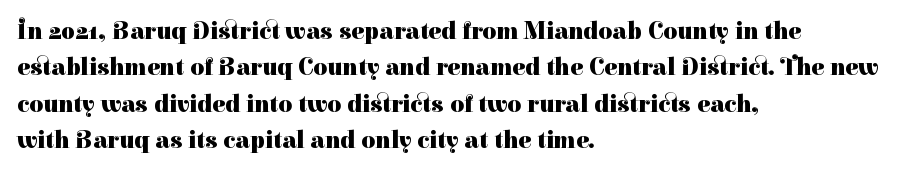
{"italic": "no", "bold": "yes", "underline": "no", "align": "left", "line_spacing": "normal", "line_spacing_ratio": 1.52, "letter_spacing": "normal", "letter_spacing_em": 0.0, "glyph_px": 24}
